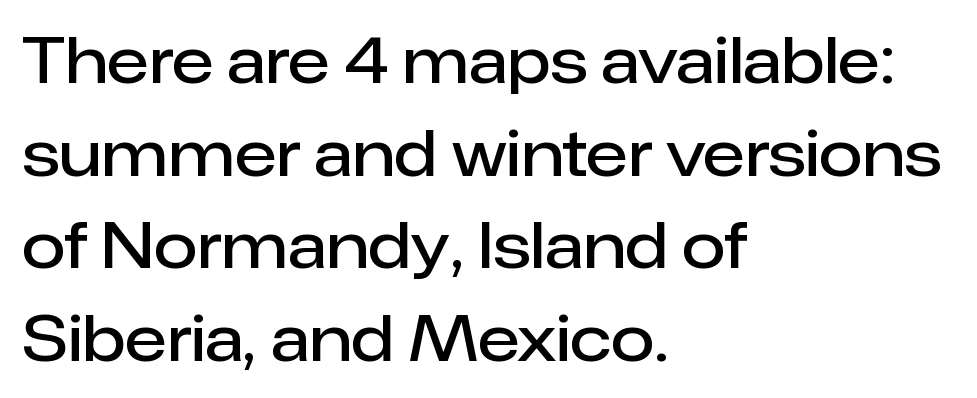
{"serif": "no", "italic": "no", "bold": "semi", "weight": "semibold", "width": "normal", "stroke_contrast": "low", "x_height": "medium", "monospaced": "no", "underline": "no", "align": "left", "line_spacing": "normal", "line_spacing_ratio": 1.47, "letter_spacing": "normal", "letter_spacing_em": 0.0, "glyph_px": 63}
